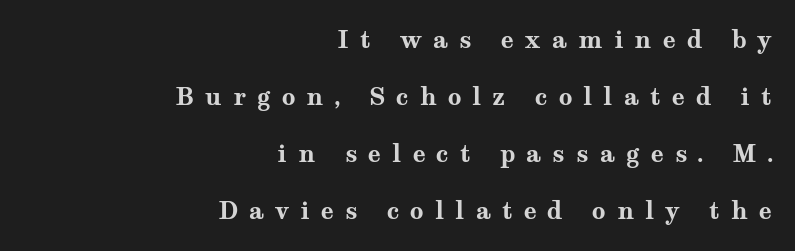
The image shows 24 px bold type, upright; set right-aligned, loose line spacing (2.38x), unusually wide letter spacing (+0.46 em), not underlined.
